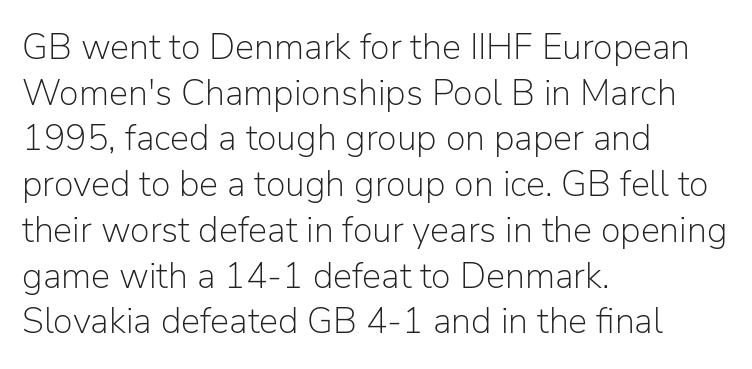
The image shows 36 px light sans-serif type, upright; set left-aligned, normal line spacing (1.27x), normal letter spacing, not underlined; low stroke contrast and a medium x-height.
